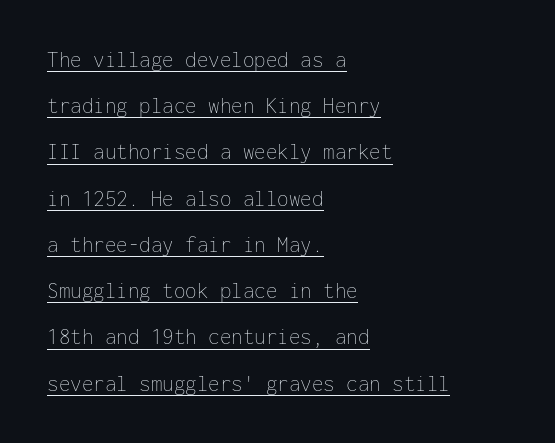
The lettering stays uniformly vertical, giving the passage a roman look. In terms of letterspacing, this is plain default setting. Stems here are at most as thick as an everyday book face. Notice how a bar underscores the lettering throughout.
